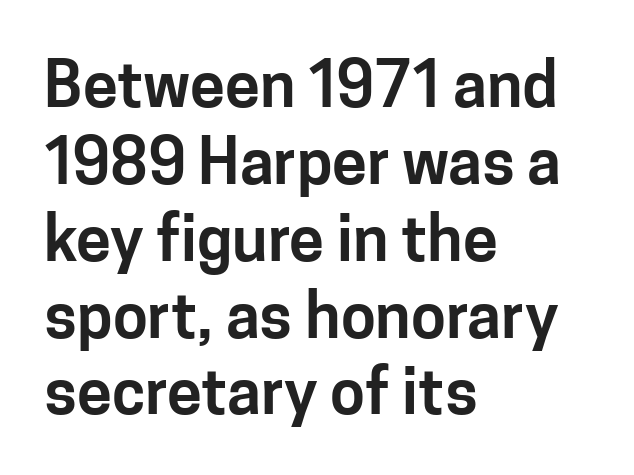
The image shows 63 px sans-serif type, upright; set left-aligned, line spacing 1.22x, normal letter spacing, not underlined; low stroke contrast and a medium x-height.
